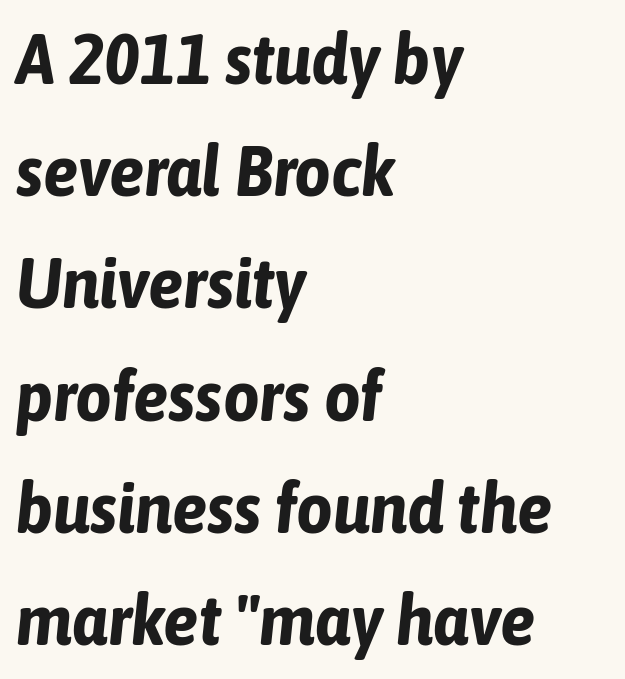
Short and long lines alike share a common starting point at left. Evenly set lines give the paragraph a standard silhouette. Italic: yes, the glyphs are oblique. Think of a printed novel: that variable character pitch is what you see here. On the weight axis this lands at bold, roughly 700.
